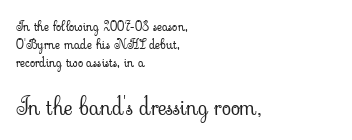
How would I describe the line gaps? Plain and ordinary. The weight tops out at a normal text grade. Do the letters lean? They stand straight. Has an underline been added? It has not. What stands out about the letter spacing? Nothing — it is the standard amount. Each line starts at the same left margin while the right side varies.
